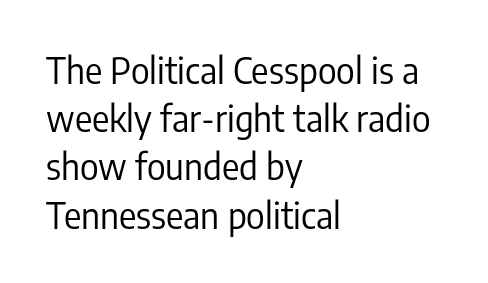
How are the letters spaced? Ordinarily, with no added tracking. These lines were composed using upright roman letters. Is the type heavy? It reads as light-to-regular instead. Alignment: flush left. Check where the strokes stop: nothing finishes them off — pure sans.
